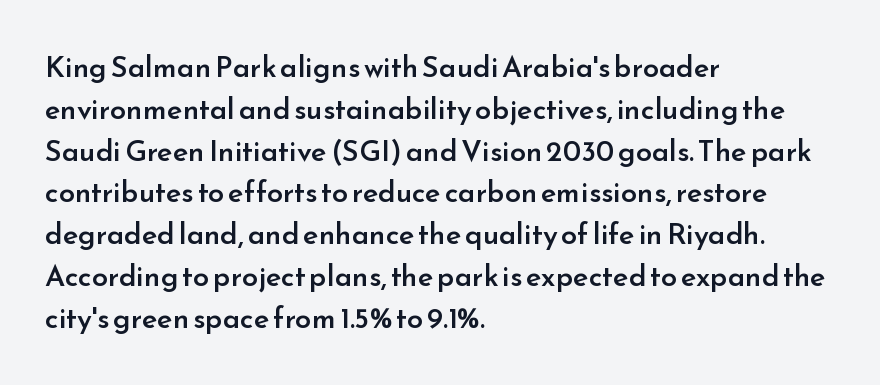
Q: Is the text bold? A: Semi-bold.
Q: Is the text italic (slanted)? A: No, it is upright.
Q: Is the typeface a serif or a sans-serif typeface? A: Sans-serif.
Q: Is the text underlined? A: No.
Q: How is the paragraph aligned? A: Left-aligned.
Q: Is the spacing between letters normal or unusually wide? A: Normal.
Q: Is the spacing between lines tight, normal or loose? A: Normal.
Q: Width (condensed, normal, or wide)? A: Normal.
Q: Stroke contrast? A: Low.
Q: x-height? A: Small.
Q: Monospaced? A: No.
